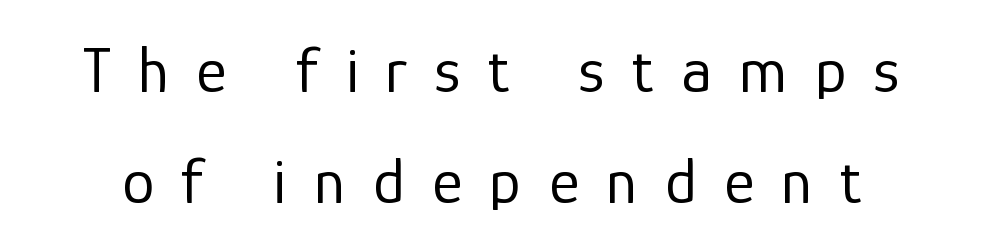
The image shows 65 px regular-weight sans-serif type, upright; set line spacing 1.71x, unusually wide letter spacing (+0.42 em), not underlined; low stroke contrast and a medium x-height.
